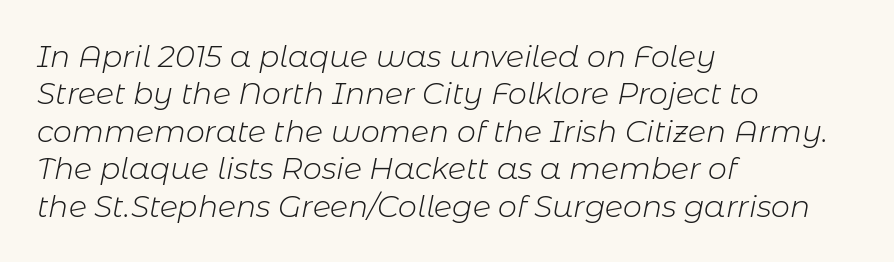
The text block is weighted toward the left margin, trailing off unevenly rightward. Just letters on the line, the space beneath them empty. Observe the ordinary spacing: letters are neighbours, not strangers. The passage shown is typed in a proportional face where columns would drift.
